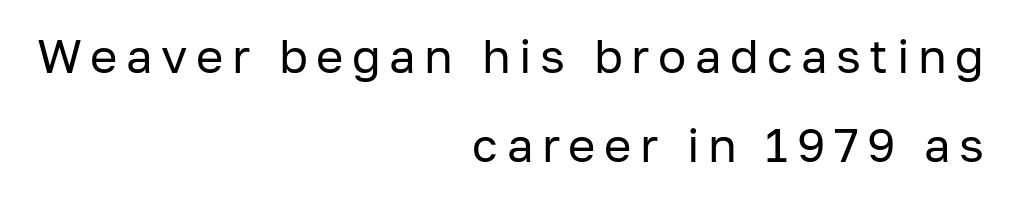
Q: Is the text bold? A: No.
Q: Is the text italic (slanted)? A: No, it is upright.
Q: Is the typeface a serif or a sans-serif typeface? A: Sans-serif.
Q: Is the text underlined? A: No.
Q: How is the paragraph aligned? A: Right-aligned.
Q: Width (condensed, normal, or wide)? A: Normal.
Q: Stroke contrast? A: Low.
Q: x-height? A: Medium.
Q: Monospaced? A: No.
